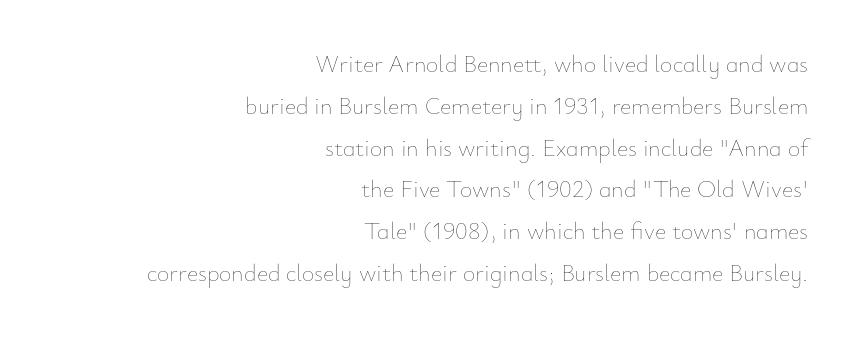
Q: Is the text bold? A: No.
Q: Is the text italic (slanted)? A: No, it is upright.
Q: Is the text underlined? A: No.
Q: How is the paragraph aligned? A: Right-aligned.
Q: Is the spacing between letters normal or unusually wide? A: Normal.
